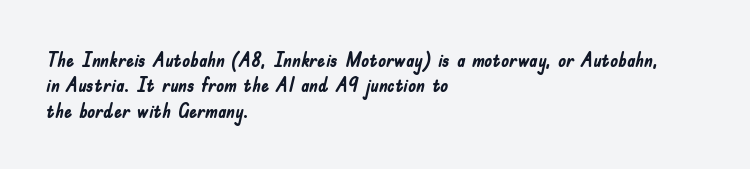
The image shows 20 px bold type; set left-aligned, normal line spacing (1.27x), normal letter spacing, not underlined.
